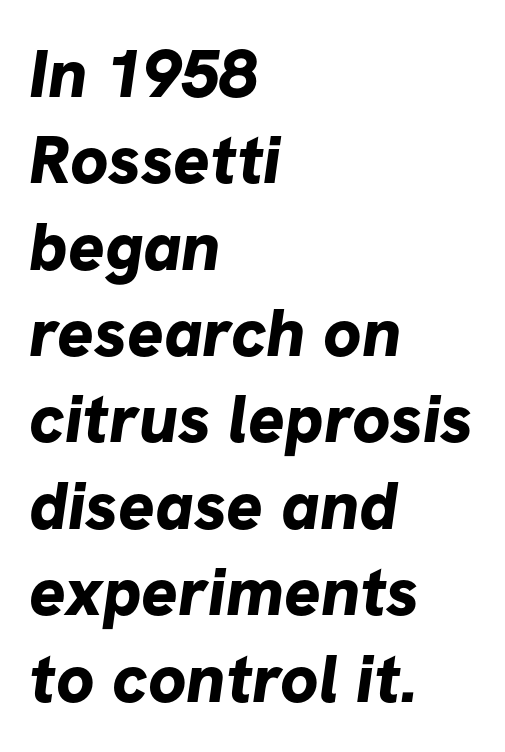
Q: Is the text bold? A: Yes.
Q: Is the typeface a serif or a sans-serif typeface? A: Sans-serif.
Q: Is the text underlined? A: No.
Q: How is the paragraph aligned? A: Left-aligned.
Q: Is the spacing between letters normal or unusually wide? A: Normal.
Q: Is the spacing between lines tight, normal or loose? A: Normal.
Q: Width (condensed, normal, or wide)? A: Normal.
Q: Stroke contrast? A: Low.
Q: x-height? A: Medium.
Q: Monospaced? A: No.
